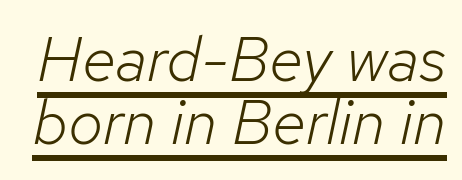
{"italic": "yes", "lean": "right", "slant_degrees": 12, "bold": "no", "weight": "light", "width": "normal", "stroke_contrast": "low", "x_height": "medium", "monospaced": "no", "underline": "yes", "line_spacing": "tight", "line_spacing_ratio": 1.0, "letter_spacing": "normal", "letter_spacing_em": 0.0, "glyph_px": 63}
